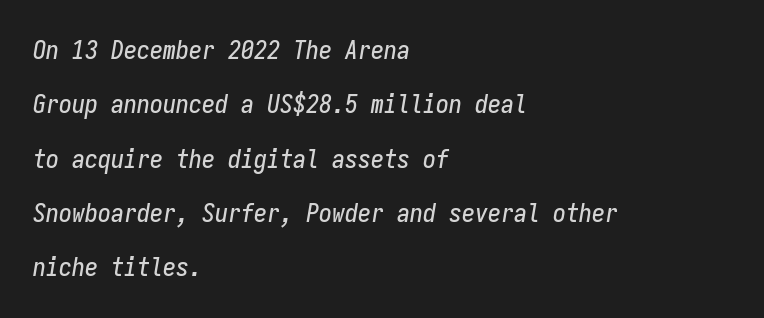
One-word summary of the alignment: left. Notice the wide empty band between every row — that's loose leading. Descender tails drop into unmarked territory. No extra tracking has been applied to these lines. The text carries the slant typical of an italic or oblique font.
